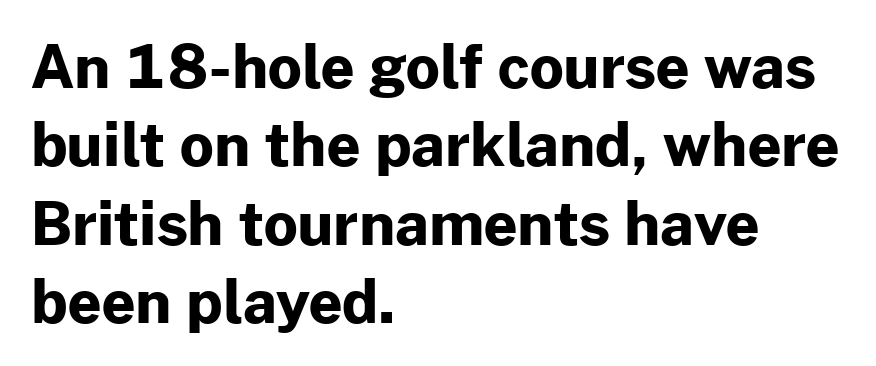
Q: Is the text bold? A: Yes.
Q: Is the text italic (slanted)? A: No, it is upright.
Q: Is the typeface a serif or a sans-serif typeface? A: Sans-serif.
Q: Is the text underlined? A: No.
Q: How is the paragraph aligned? A: Left-aligned.
Q: Is the spacing between letters normal or unusually wide? A: Normal.
Q: Is the spacing between lines tight, normal or loose? A: Normal.
Q: Width (condensed, normal, or wide)? A: Normal.
Q: Stroke contrast? A: Low.
Q: x-height? A: Medium.
Q: Monospaced? A: No.
